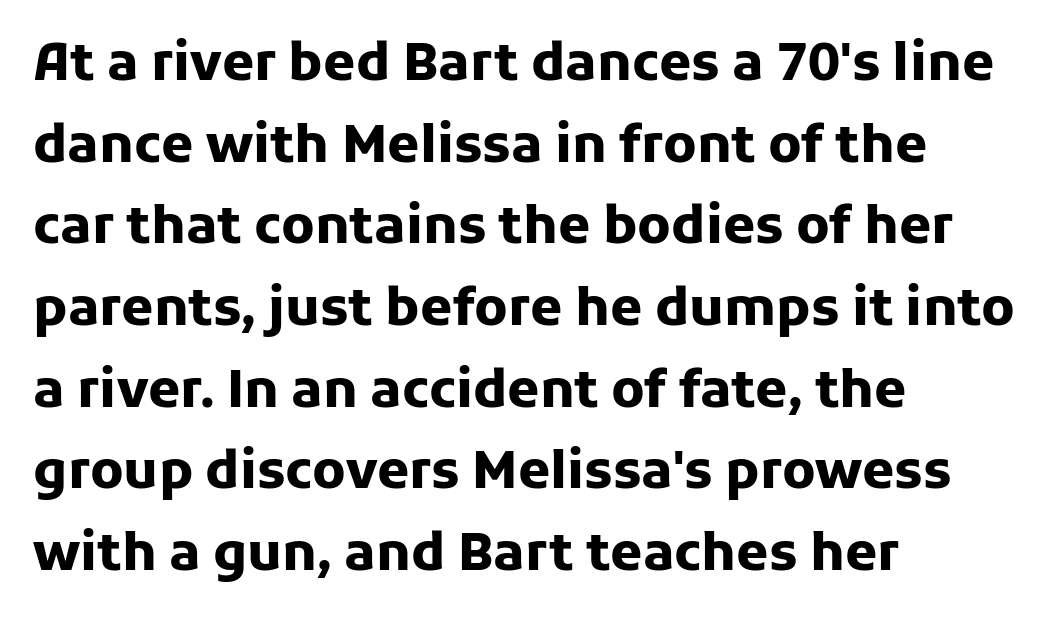
Q: Is the text bold? A: Yes.
Q: Is the text italic (slanted)? A: No, it is upright.
Q: Is the typeface a serif or a sans-serif typeface? A: Sans-serif.
Q: Is the text underlined? A: No.
Q: How is the paragraph aligned? A: Left-aligned.
Q: Is the spacing between letters normal or unusually wide? A: Normal.
Q: Is the spacing between lines tight, normal or loose? A: Normal.
Q: Width (condensed, normal, or wide)? A: Normal.
Q: Stroke contrast? A: Low.
Q: x-height? A: Medium.
Q: Monospaced? A: No.
